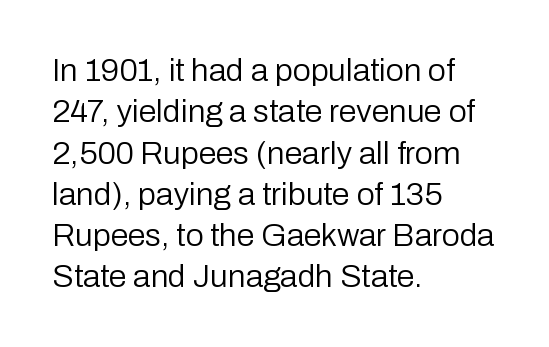
The image shows 32 px regular-weight sans-serif type, upright; set left-aligned, normal line spacing (1.29x), normal letter spacing, not underlined; low stroke contrast and a medium x-height.
